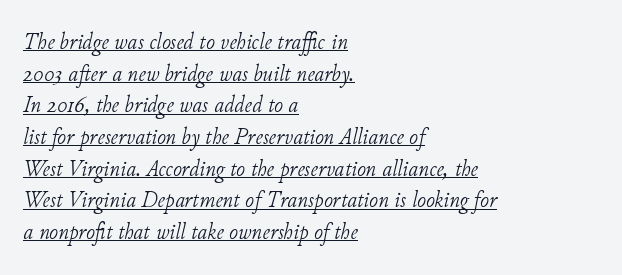
Q: Is the text bold? A: No.
Q: Is the text italic (slanted)? A: Yes, it leans right by about 11 degrees.
Q: Is the text underlined? A: Yes.
Q: How is the paragraph aligned? A: Left-aligned.
Q: Is the spacing between letters normal or unusually wide? A: Normal.
Q: Is the spacing between lines tight, normal or loose? A: Normal.
